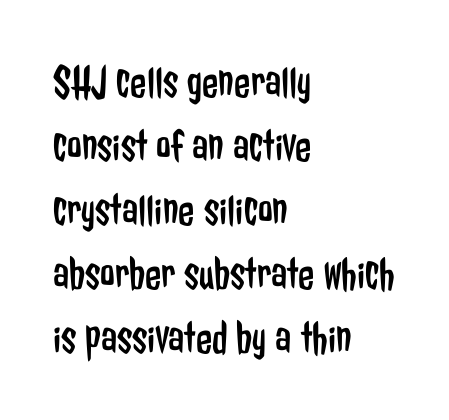
Q: Is the text bold? A: No.
Q: Is the text italic (slanted)? A: No, it is upright.
Q: Is the typeface a serif or a sans-serif typeface? A: Sans-serif.
Q: Is the text underlined? A: No.
Q: How is the paragraph aligned? A: Left-aligned.
Q: Is the spacing between letters normal or unusually wide? A: Normal.
Q: Is the spacing between lines tight, normal or loose? A: Normal.
Q: Width (condensed, normal, or wide)? A: Condensed.
Q: Stroke contrast? A: Low.
Q: x-height? A: Medium.
Q: Monospaced? A: No.
